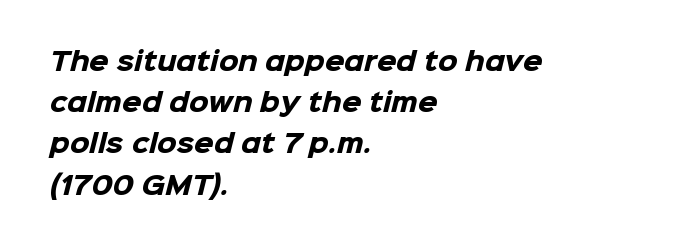
The image shows 25 px bold type; set left-aligned, normal line spacing (1.65x), normal letter spacing, not underlined.
